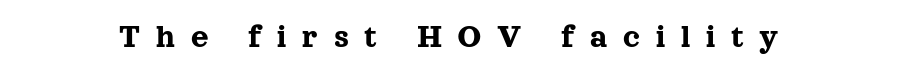
{"serif": "yes", "italic": "no", "width": "normal", "x_height": "medium", "monospaced": "no", "underline": "no", "letter_spacing": "wide", "letter_spacing_em": 0.46, "glyph_px": 34}
